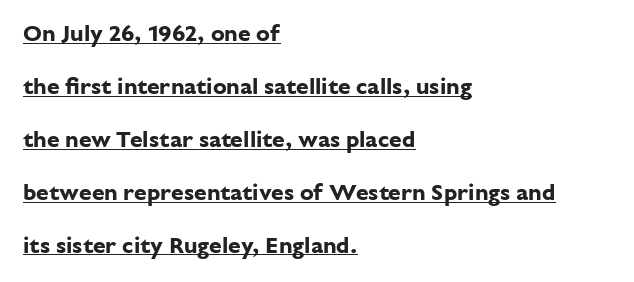
Horizontal bands of white between lines are thick stripes. Every stem runs plumb, perpendicular to the baseline. The line texture is even and compact thanks to regular tracking. This sample is left-justified, so line endings fall wherever the words run out. Somebody hit Ctrl+U on this one — the words are underlined.
